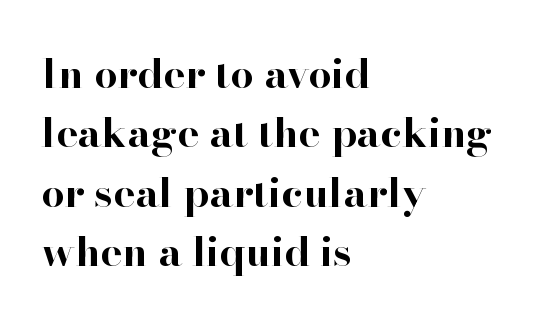
Q: Is the text bold? A: Yes.
Q: Is the text italic (slanted)? A: No, it is upright.
Q: Is the typeface a serif or a sans-serif typeface? A: Serif.
Q: Is the text underlined? A: No.
Q: How is the paragraph aligned? A: Left-aligned.
Q: Is the spacing between letters normal or unusually wide? A: Normal.
Q: Is the spacing between lines tight, normal or loose? A: Normal.
Q: Width (condensed, normal, or wide)? A: Normal.
Q: Stroke contrast? A: High.
Q: x-height? A: Small.
Q: Monospaced? A: No.
